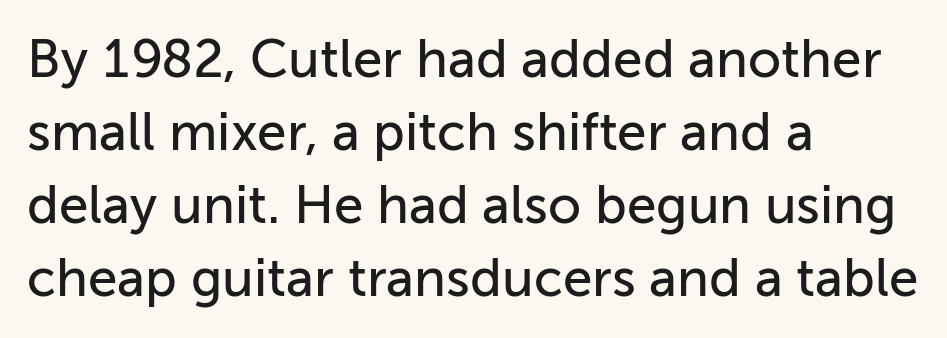
Default kerning and tracking; the words read as compact shapes. Horizontal bands of white between lines are of average thickness. Letterform terminals end flat and unadorned throughout the passage. Descenders are the only things crossing below the line.
